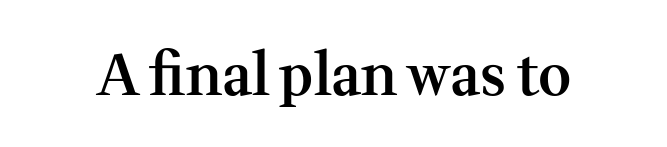
{"serif": "yes", "italic": "no", "bold": "semi", "weight": "semibold", "width": "normal", "stroke_contrast": "medium", "x_height": "medium", "monospaced": "no", "underline": "no", "letter_spacing": "normal", "letter_spacing_em": 0.0, "glyph_px": 57}
